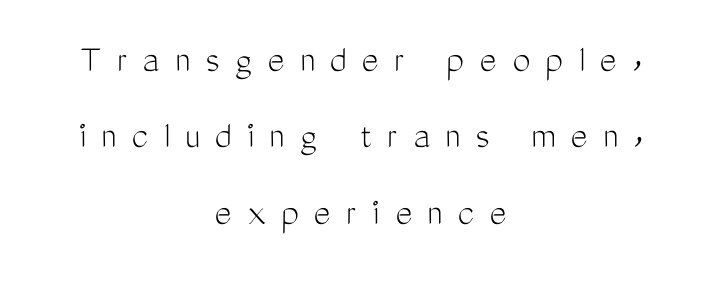
{"serif": "no", "italic": "no", "bold": "no", "weight": "light", "width": "condensed", "stroke_contrast": "medium", "x_height": "medium", "monospaced": "no", "underline": "no", "align": "center", "line_spacing": "loose", "line_spacing_ratio": 1.91, "letter_spacing": "wide", "letter_spacing_em": 0.39, "glyph_px": 40}
